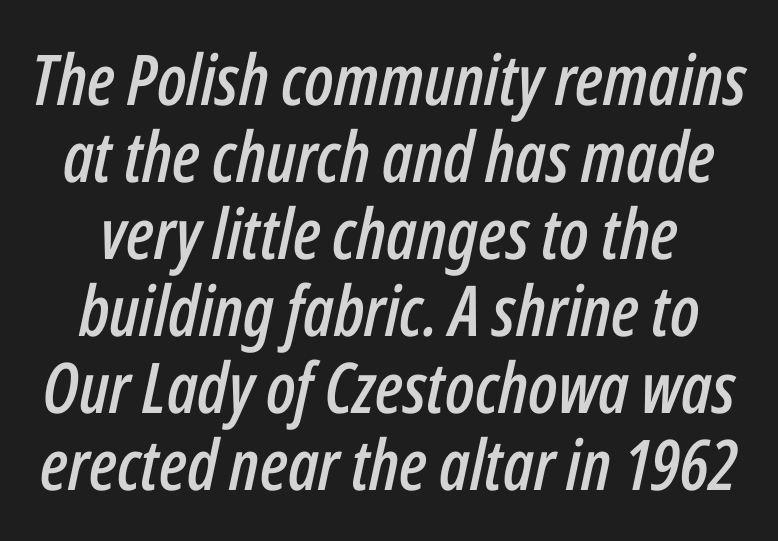
{"italic": "yes", "lean": "right", "slant_degrees": 12, "width": "condensed", "stroke_contrast": "low", "x_height": "medium", "monospaced": "no", "underline": "no", "line_spacing": "tight", "line_spacing_ratio": 1.1, "letter_spacing": "normal", "letter_spacing_em": 0.0, "glyph_px": 70}
